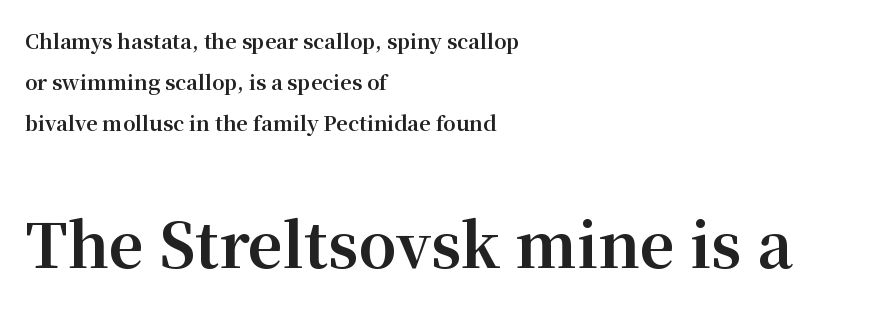
{"serif": "yes", "italic": "no", "bold": "yes", "weight": "bold", "width": "normal", "stroke_contrast": "medium", "x_height": "medium", "monospaced": "no", "underline": "no", "align": "left", "line_spacing": "loose", "line_spacing_ratio": 2.05, "letter_spacing": "normal", "letter_spacing_em": 0.0, "larger_block": "second", "size_ratio": 3.05, "glyph_px": 61}
